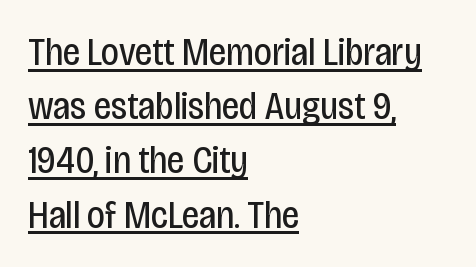
The image shows 39 px regular-weight, condensed sans-serif type, upright; set left-aligned, normal line spacing (1.39x), normal letter spacing, underlined; low stroke contrast and a large x-height.
